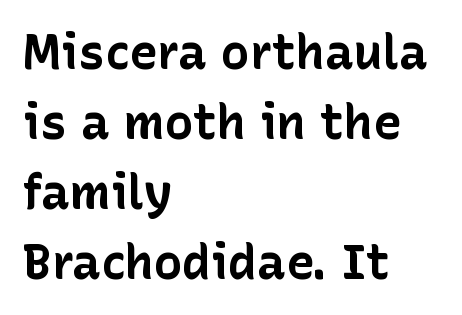
Q: Is the text bold? A: Yes.
Q: Is the text italic (slanted)? A: No, it is upright.
Q: Is the typeface a serif or a sans-serif typeface? A: Sans-serif.
Q: Is the text underlined? A: No.
Q: How is the paragraph aligned? A: Left-aligned.
Q: Is the spacing between letters normal or unusually wide? A: Normal.
Q: Is the spacing between lines tight, normal or loose? A: Normal.
Q: Width (condensed, normal, or wide)? A: Normal.
Q: Stroke contrast? A: Low.
Q: x-height? A: Medium.
Q: Monospaced? A: No.
